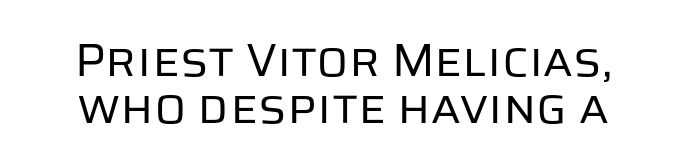
Q: Is the text bold? A: No.
Q: Is the text italic (slanted)? A: No, it is upright.
Q: Is the typeface a serif or a sans-serif typeface? A: Sans-serif.
Q: Is the text underlined? A: No.
Q: How is the paragraph aligned? A: Centered.
Q: Is the spacing between letters normal or unusually wide? A: Normal.
Q: Is the spacing between lines tight, normal or loose? A: Tight.
Q: Width (condensed, normal, or wide)? A: Normal.
Q: Stroke contrast? A: Low.
Q: x-height? A: Large.
Q: Monospaced? A: No.
